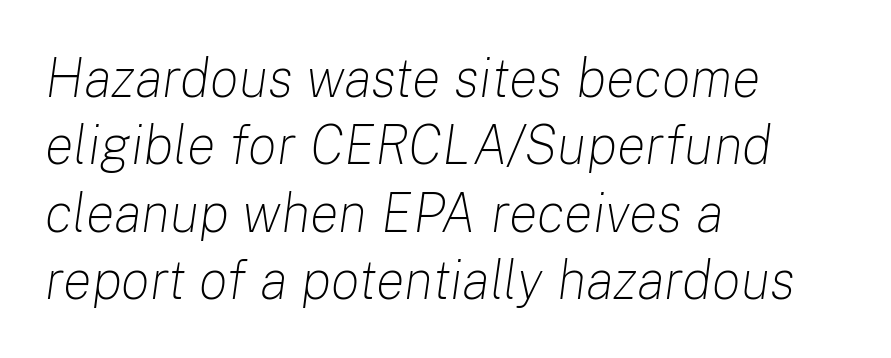
The letters look calm and open, with moderate or lighter stems. These lines keep a tight, regular rhythm from letter to letter. Glance below the letters and you will spot only blank space. Reading down the column, the eye jumps a familiar distance to each next line. The rag falls on the right side of this text block.
